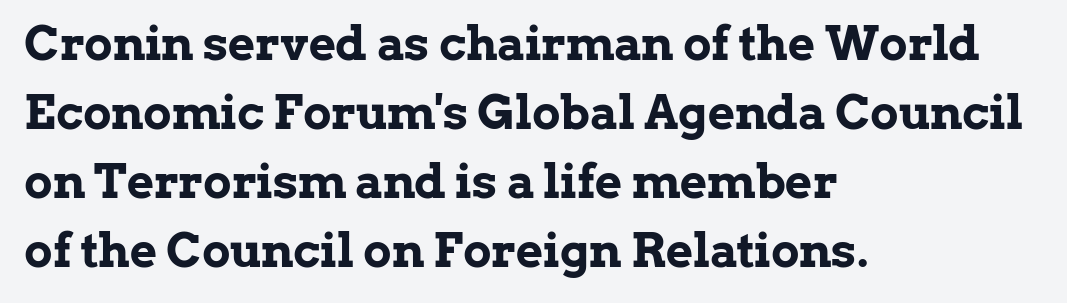
Each word holds together tightly as a unit, with standard inter-letter gaps. Designer's note — italics off, roman on. These lines carry a lot of weight — the face is fully bold. The setting favours the left margin, as ordinary paragraphs usually do.
